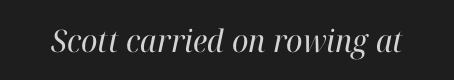
Q: Is the text bold? A: No.
Q: Is the text italic (slanted)? A: Yes, it leans right by about 12 degrees.
Q: Is the typeface a serif or a sans-serif typeface? A: Serif.
Q: Is the text underlined? A: No.
Q: Is the spacing between letters normal or unusually wide? A: Normal.
Q: Width (condensed, normal, or wide)? A: Normal.
Q: Stroke contrast? A: High.
Q: x-height? A: Medium.
Q: Monospaced? A: No.
